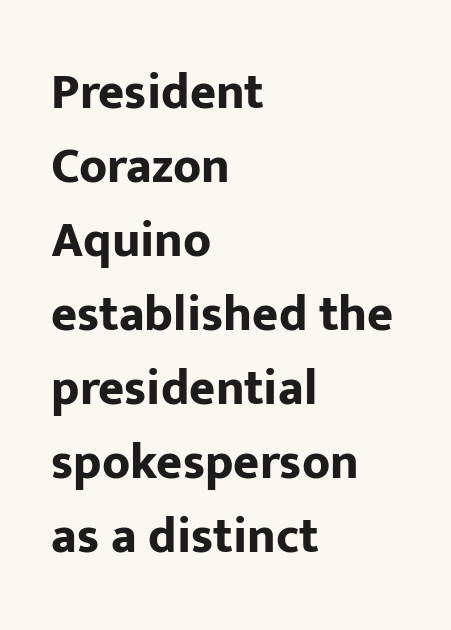
The image shows 50 px bold sans-serif type, upright; set left-aligned, normal line spacing (1.48x), normal letter spacing, not underlined; low stroke contrast and a medium x-height.
